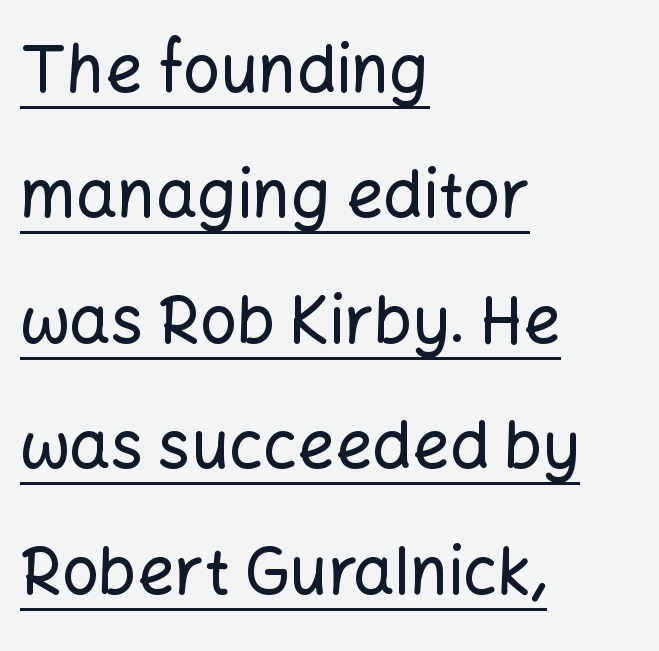
{"serif": "no", "italic": "no", "width": "normal", "stroke_contrast": "low", "x_height": "medium", "monospaced": "no", "underline": "yes", "align": "left", "line_spacing": "loose", "line_spacing_ratio": 1.93, "letter_spacing": "normal", "letter_spacing_em": 0.0, "glyph_px": 65}
